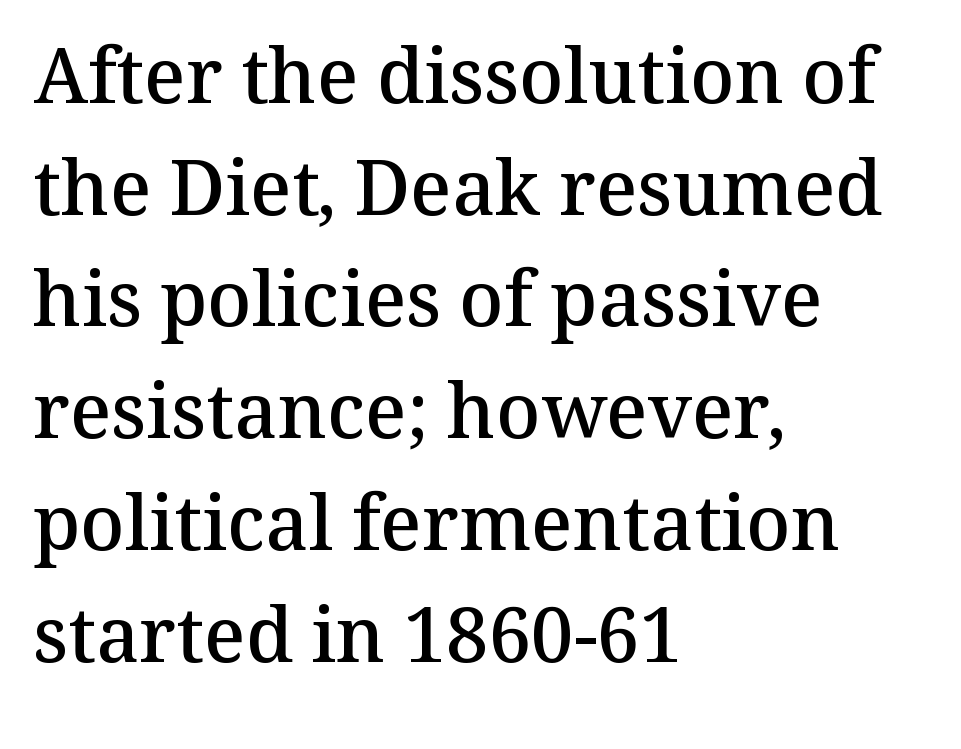
The image shows 76 px semibold serif type, upright; set left-aligned, normal line spacing (1.47x), normal letter spacing, not underlined; medium stroke contrast and a medium x-height.
